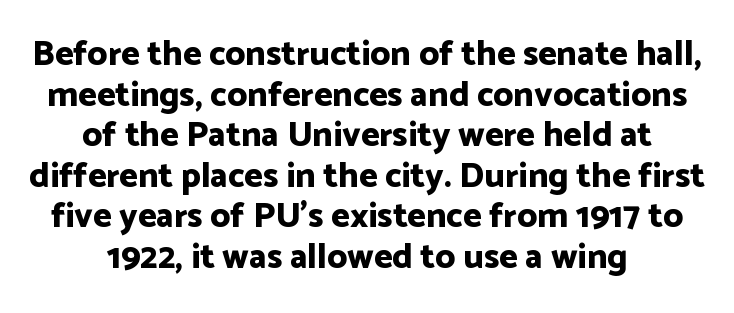
The image shows 35 px bold sans-serif type, upright; set centered, line spacing 1.16x, normal letter spacing, not underlined; low stroke contrast and a medium x-height.
